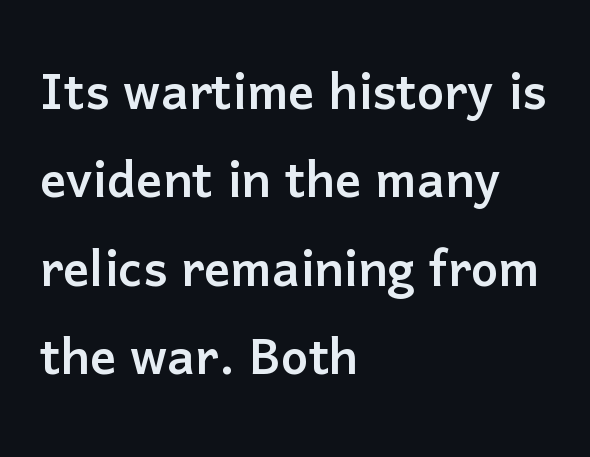
Q: Is the text italic (slanted)? A: No, it is upright.
Q: Is the typeface a serif or a sans-serif typeface? A: Sans-serif.
Q: Is the text underlined? A: No.
Q: How is the paragraph aligned? A: Left-aligned.
Q: Is the spacing between letters normal or unusually wide? A: Normal.
Q: Is the spacing between lines tight, normal or loose? A: Normal.
Q: Width (condensed, normal, or wide)? A: Normal.
Q: Stroke contrast? A: Low.
Q: x-height? A: Medium.
Q: Monospaced? A: No.
